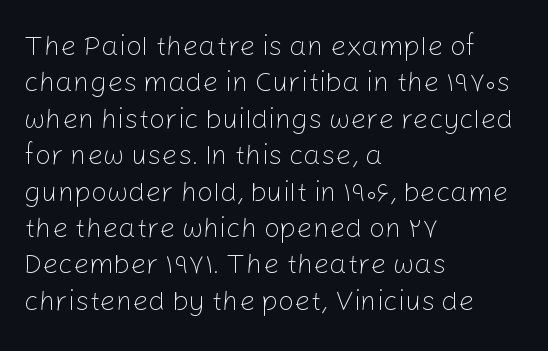
Q: Is the text bold? A: No.
Q: Is the text italic (slanted)? A: No, it is upright.
Q: Is the typeface a serif or a sans-serif typeface? A: Sans-serif.
Q: Is the text underlined? A: No.
Q: How is the paragraph aligned? A: Left-aligned.
Q: Is the spacing between letters normal or unusually wide? A: Normal.
Q: Is the spacing between lines tight, normal or loose? A: Normal.
Q: Width (condensed, normal, or wide)? A: Normal.
Q: Stroke contrast? A: Low.
Q: x-height? A: Medium.
Q: Monospaced? A: No.
